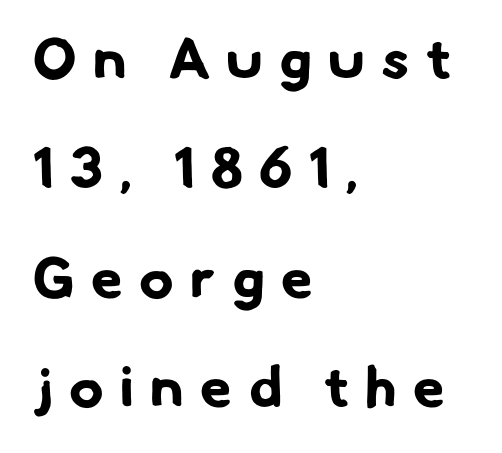
The space directly below the letters is spotless. Every row of glyphs begins at an identical x-position on the left. The letters are bold, with thick, heavy strokes. The face used here is rendered with a markedly widened letterfit. The letters advance in unequal steps, a hallmark of proportional type.
